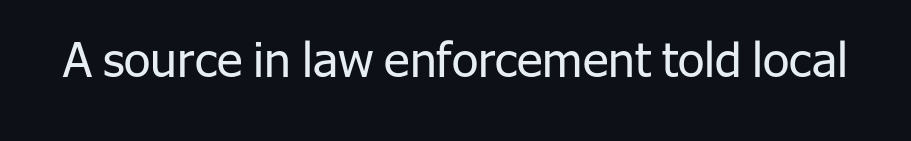
Observe the absence of serifs on each vertical stroke in this sample. The passage shown has conventional tracking throughout. Every character sits straight up, as roman type does. No letter is thick-stroked: the sample isn't bold. Think of a printed novel: that variable character pitch is what you see here. The area under the type is left untouched.
